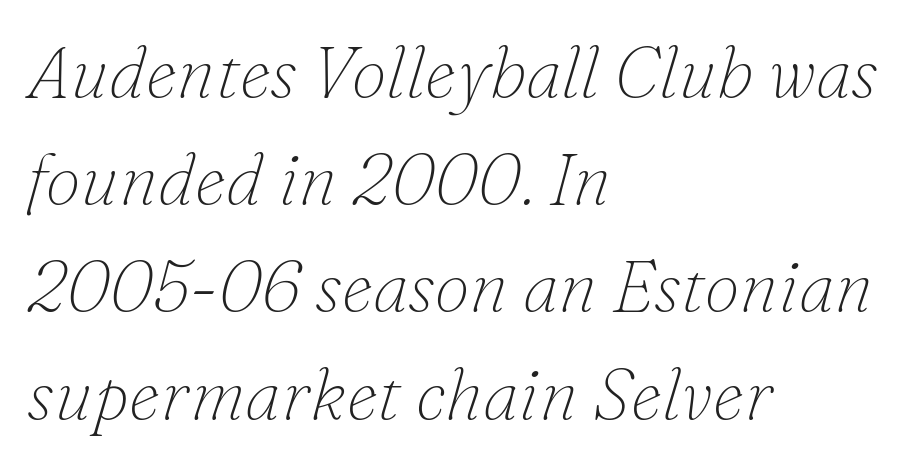
The image shows 71 px thin serif type, italic (leaning right); set left-aligned, normal line spacing (1.51x), normal letter spacing, not underlined; low stroke contrast and a small x-height.
